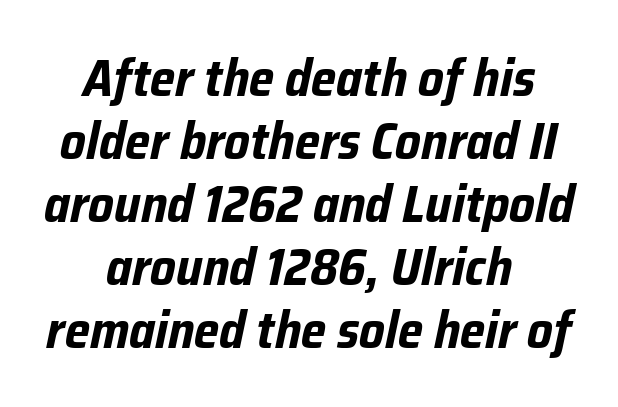
Look at the tracking — it's just the regular setting, nothing added. In terms of weight, the rendering is a true, heavy bold. The words here are not underlined. The face used here is proportionally spaced, like ordinary book or web type. This sample is center-justified, so both line endings float freely.
